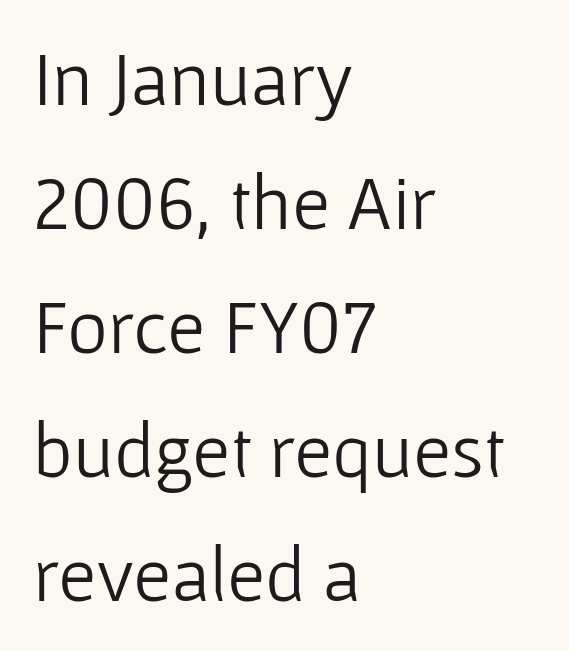
The axis of the letterforms is exactly vertical. The lines sit at an ordinary, default distance from one another. Horizontally, the lines are justified to the leading edge only. No extra tracking has been applied to these lines.
